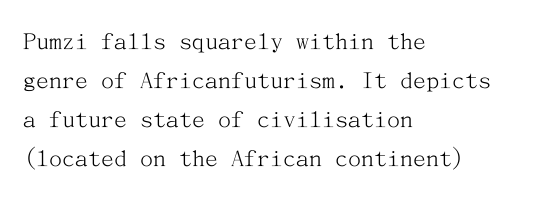
{"italic": "no", "bold": "no", "underline": "no", "align": "left", "line_spacing": "normal", "line_spacing_ratio": 1.5, "letter_spacing": "normal", "letter_spacing_em": 0.0, "glyph_px": 26}
